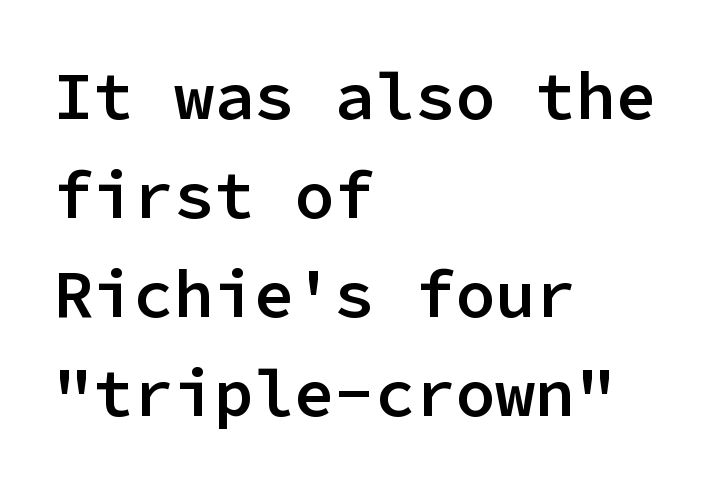
The image shows 67 px semibold sans-serif type, upright, monospaced; set left-aligned, normal line spacing (1.48x), normal letter spacing, not underlined; low stroke contrast and a medium x-height.
